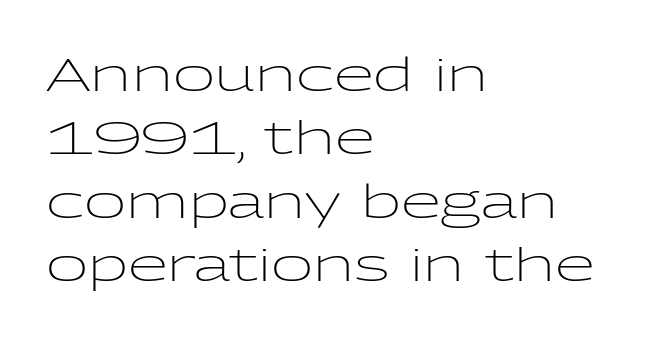
Q: Is the text bold? A: No.
Q: Is the text italic (slanted)? A: No, it is upright.
Q: Is the typeface a serif or a sans-serif typeface? A: Sans-serif.
Q: Is the text underlined? A: No.
Q: How is the paragraph aligned? A: Left-aligned.
Q: Is the spacing between letters normal or unusually wide? A: Normal.
Q: Is the spacing between lines tight, normal or loose? A: Normal.
Q: Width (condensed, normal, or wide)? A: Wide.
Q: Stroke contrast? A: Low.
Q: x-height? A: Medium.
Q: Monospaced? A: No.
